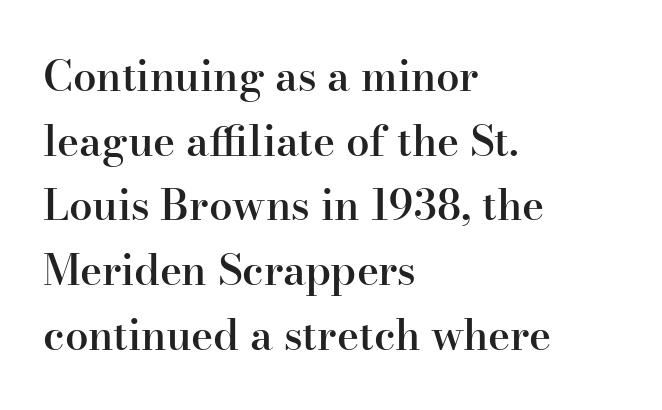
{"serif": "yes", "italic": "no", "bold": "semi", "weight": "semibold", "width": "normal", "stroke_contrast": "high", "x_height": "small", "monospaced": "no", "underline": "no", "align": "left", "line_spacing": "normal", "line_spacing_ratio": 1.54, "letter_spacing": "normal", "letter_spacing_em": 0.0, "glyph_px": 42}
